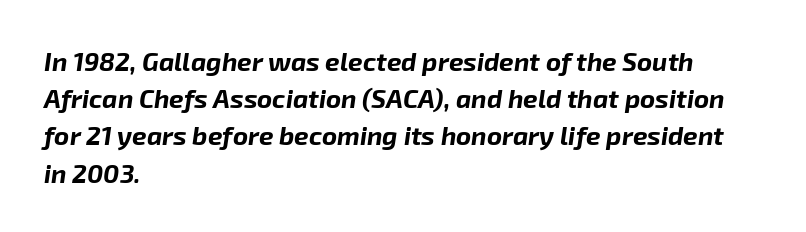
Typesetter's note: full bold, strokes at maximum text heaviness. Leftover space on each line is placed entirely after the last word. The gaps between neighbouring characters are ordinary and unremarkable. Summary of vertical rhythm: regular, with standard interline spacing. The rendering applies a slant to the glyphs.
